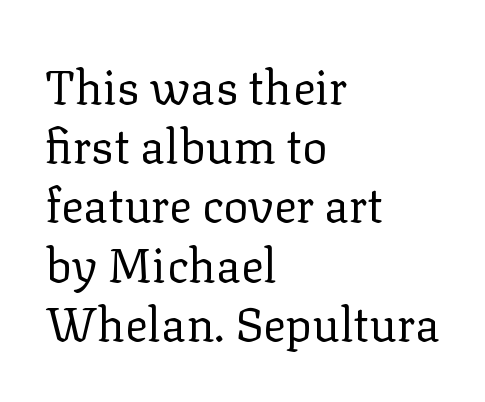
The strokes are not fattened; the text isn't bold. The specimen reads as upright at a glance. Inter-character spacing is left at the font's built-in metrics. Rows of type keep a routine distance in the vertical direction. Think of a printed novel: that variable character pitch is what you see here.
